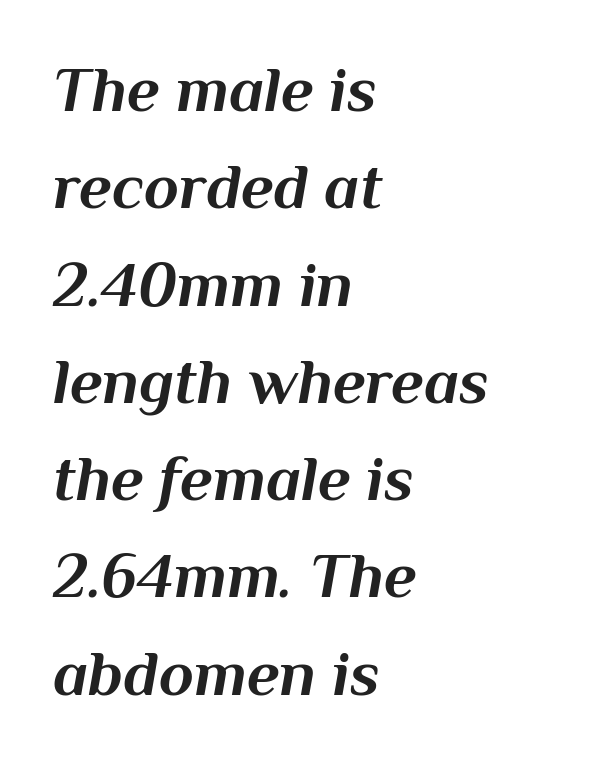
Q: Is the text bold? A: Yes.
Q: Is the text italic (slanted)? A: Yes, it leans right by about 10 degrees.
Q: Is the text underlined? A: No.
Q: How is the paragraph aligned? A: Left-aligned.
Q: Is the spacing between letters normal or unusually wide? A: Normal.
Q: Is the spacing between lines tight, normal or loose? A: Normal.
Q: Width (condensed, normal, or wide)? A: Normal.
Q: Stroke contrast? A: Medium.
Q: x-height? A: Medium.
Q: Monospaced? A: No.
